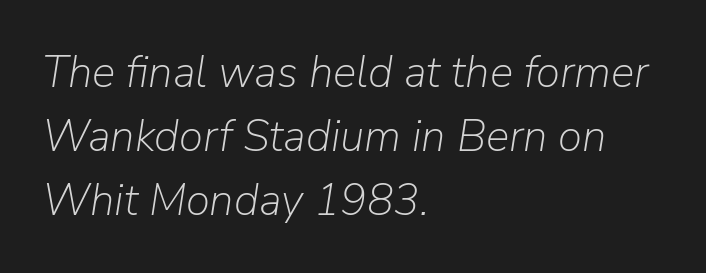
Q: Is the text bold? A: No.
Q: Is the text italic (slanted)? A: Yes, it leans right by about 9 degrees.
Q: Is the text underlined? A: No.
Q: How is the paragraph aligned? A: Left-aligned.
Q: Is the spacing between letters normal or unusually wide? A: Normal.
Q: Is the spacing between lines tight, normal or loose? A: Normal.
Q: Width (condensed, normal, or wide)? A: Normal.
Q: Stroke contrast? A: Low.
Q: x-height? A: Medium.
Q: Monospaced? A: No.
